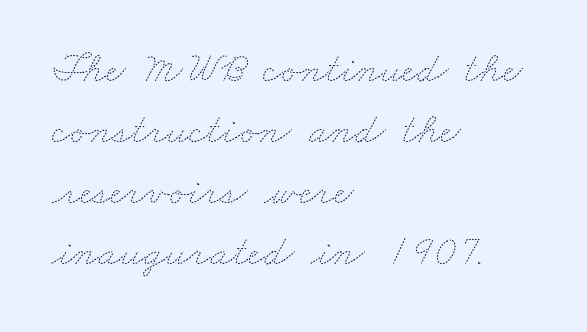
Here the glyphs are tracked normally, forming tight word shapes. Which margin do the lines hug? The left one — the right edge is uneven. Interline gaps are of average width in this sample. Think of a printed novel: that variable character pitch is what you see here. A clean baseline with only descenders dipping below it.
